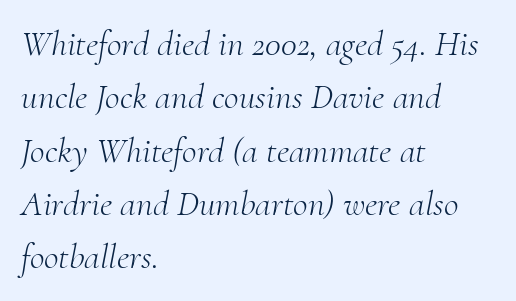
Q: Is the text bold? A: No.
Q: Is the text italic (slanted)? A: Yes, it leans right by about 10 degrees.
Q: Is the typeface a serif or a sans-serif typeface? A: Serif.
Q: Is the text underlined? A: No.
Q: How is the paragraph aligned? A: Left-aligned.
Q: Is the spacing between letters normal or unusually wide? A: Normal.
Q: Is the spacing between lines tight, normal or loose? A: Normal.
Q: Width (condensed, normal, or wide)? A: Normal.
Q: Stroke contrast? A: Medium.
Q: x-height? A: Small.
Q: Monospaced? A: No.
